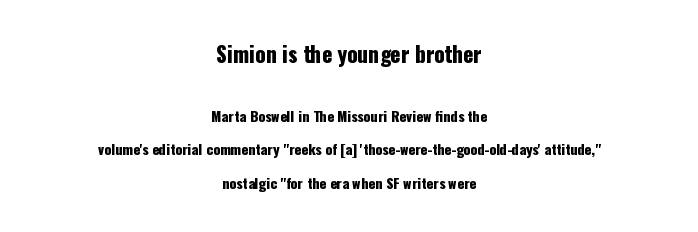
The image shows 21 px text type, upright; set centered, loose line spacing (2.42x), normal letter spacing, not underlined; the first (top) block is 1.5x larger.
